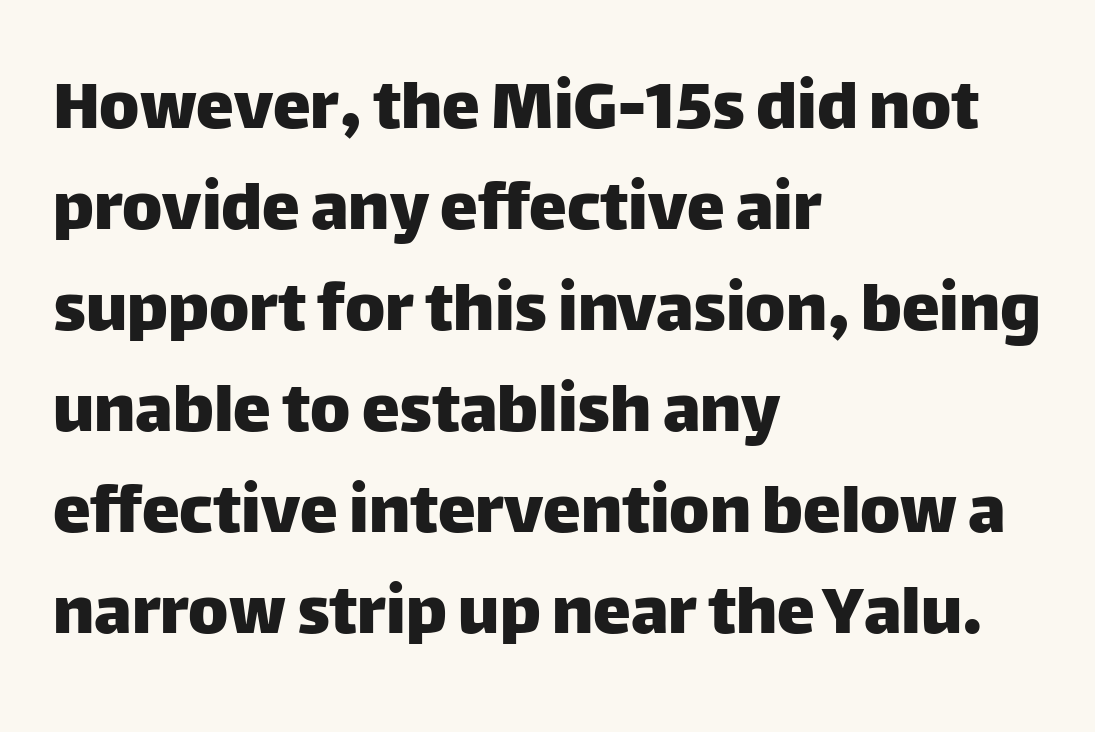
Q: Is the text italic (slanted)? A: No, it is upright.
Q: Is the typeface a serif or a sans-serif typeface? A: Sans-serif.
Q: Is the text underlined? A: No.
Q: How is the paragraph aligned? A: Left-aligned.
Q: Is the spacing between letters normal or unusually wide? A: Normal.
Q: Is the spacing between lines tight, normal or loose? A: Normal.
Q: Width (condensed, normal, or wide)? A: Normal.
Q: Stroke contrast? A: Low.
Q: x-height? A: Large.
Q: Monospaced? A: No.
